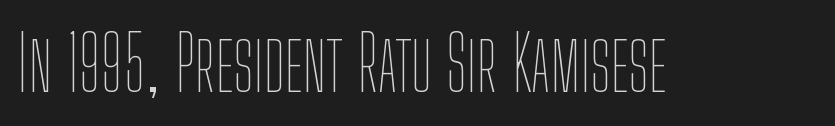
The image shows 76 px thin, condensed type, upright; set normal letter spacing, not underlined; low stroke contrast and a medium x-height.
